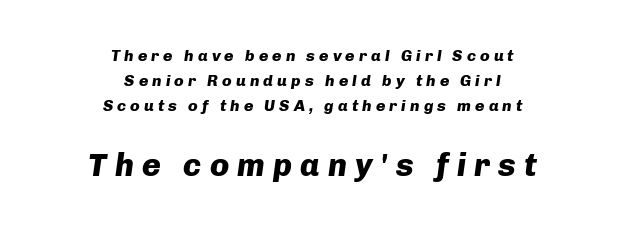
The image shows 32 px heavy type, italic (leaning right); set centered, normal line spacing (1.55x), unusually wide letter spacing (+0.25 em), not underlined; the second (bottom) block is 2.0x larger; low stroke contrast and a medium x-height.
